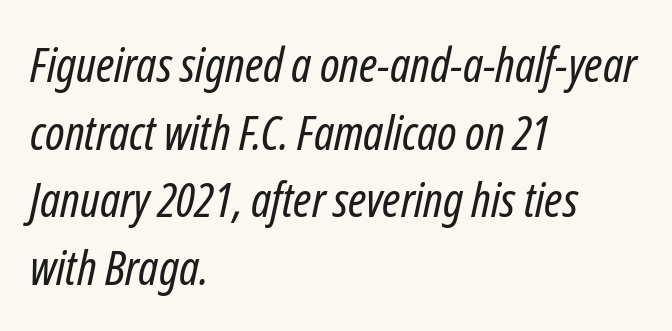
Horizontal alignment here is leftward, the default for most running prose. Caption: face not bold, strokes unweighted. Underlining? Definitely not there. The face used here is proportionally spaced, like ordinary book or web type.
